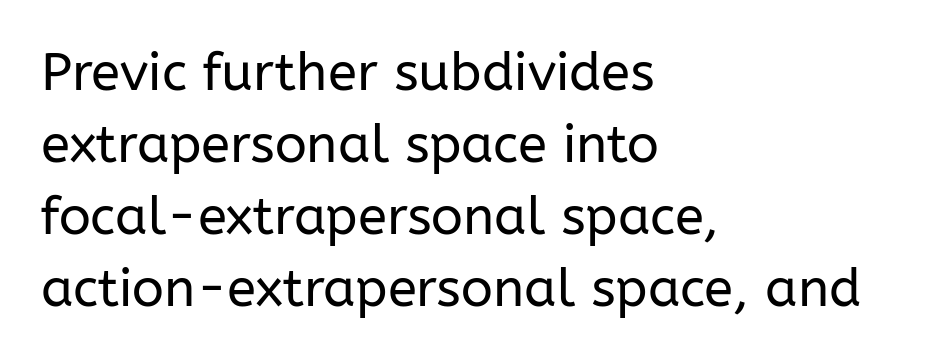
A roman cut, with each character standing at attention. Honestly, the letter spacing is just normal — you wouldn't notice it. Baseline-to-baseline distance is the conventional proportion of letter height. Unlike a traditional serif, this face leaves its strokes unadorned. Leftover space on each line is placed entirely after the last word. Here the designer chose a conventional face with non-uniform glyph widths.
